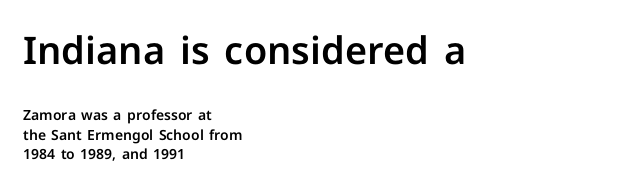
Q: Is the text italic (slanted)? A: No, it is upright.
Q: Is the typeface a serif or a sans-serif typeface? A: Sans-serif.
Q: Is the text underlined? A: No.
Q: How is the paragraph aligned? A: Left-aligned.
Q: Is the spacing between letters normal or unusually wide? A: Normal.
Q: Is the spacing between lines tight, normal or loose? A: Normal.
Q: Which block of text is set in a larger size, the first (top) or the second (bottom)? A: The first (top) one.
Q: Width (condensed, normal, or wide)? A: Normal.
Q: Stroke contrast? A: Low.
Q: x-height? A: Medium.
Q: Monospaced? A: No.
